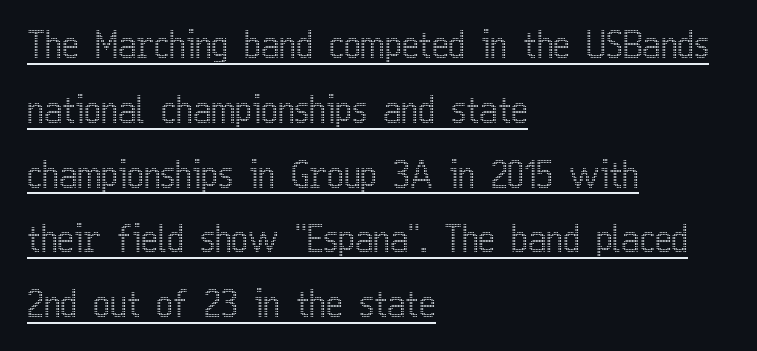
The image shows 36 px condensed type, upright; set left-aligned, line spacing 1.8x, normal letter spacing, underlined; a medium x-height.
